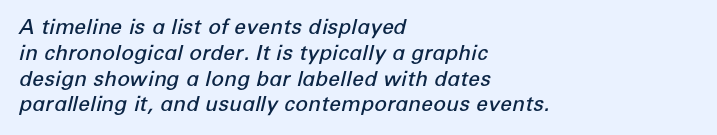
The space beneath each line is pristine and unruled. Style check: oblique. As a designer I'd log this as weight 600, semibold. Left-aligned paragraph, ragged on the right. The letters sit at their default tracking, neither squeezed nor spread.
